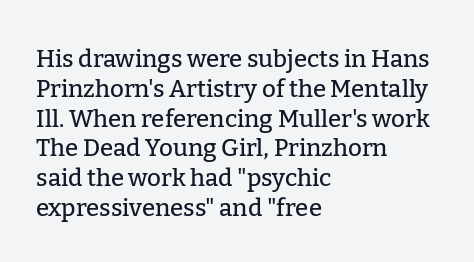
The image shows 24 px text type, upright; set left-aligned, line spacing 1.24x, normal letter spacing, not underlined.
